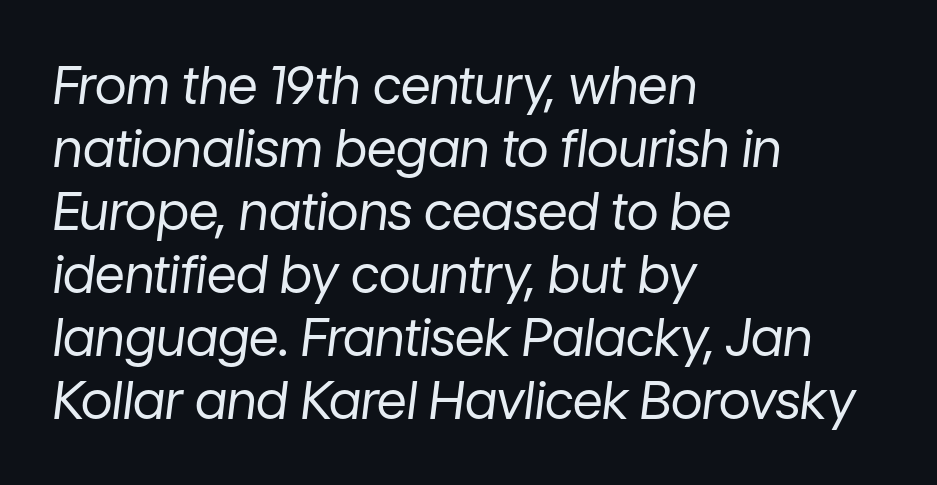
The image shows 52 px regular-weight type, italic (leaning right); set left-aligned, line spacing 1.21x, normal letter spacing, not underlined; low stroke contrast and a medium x-height.
